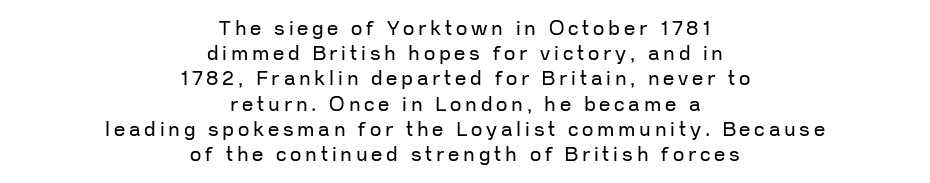
The image shows 20 px text type, upright; set centered, normal line spacing (1.26x), not underlined.
